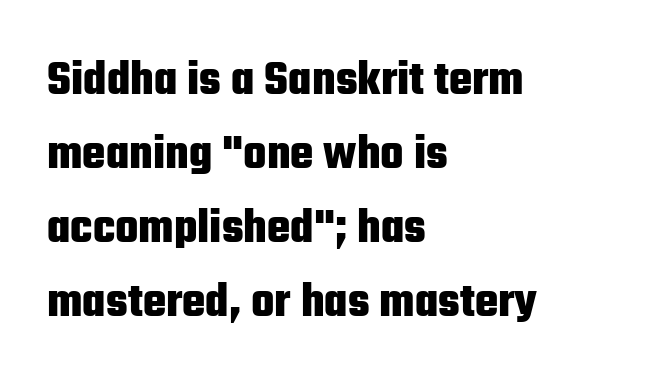
The image shows 49 px heavy, condensed sans-serif type, upright; set left-aligned, normal line spacing (1.51x), normal letter spacing, not underlined; low stroke contrast and a medium x-height.
